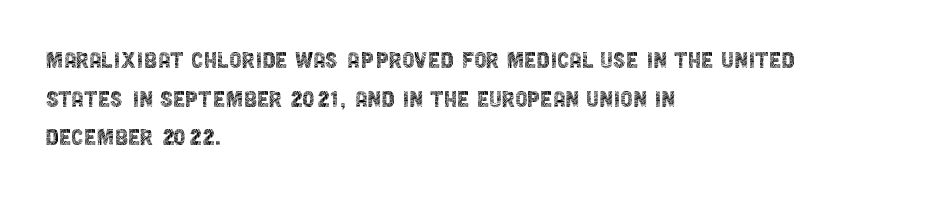
The image shows 28 px thin, condensed sans-serif type, upright; set left-aligned, normal line spacing (1.38x), normal letter spacing, not underlined; a large x-height.
